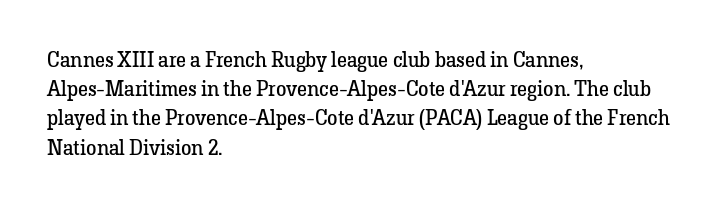
Q: Is the text bold? A: No.
Q: Is the text italic (slanted)? A: No, it is upright.
Q: Is the text underlined? A: No.
Q: How is the paragraph aligned? A: Left-aligned.
Q: Is the spacing between letters normal or unusually wide? A: Normal.
Q: Is the spacing between lines tight, normal or loose? A: Normal.
